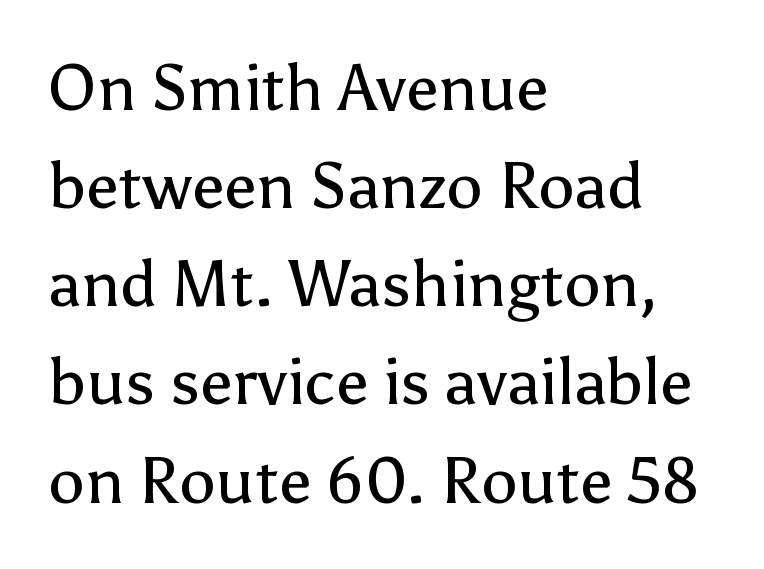
The image shows 65 px regular-weight sans-serif type, upright; set left-aligned, normal line spacing (1.51x), normal letter spacing, not underlined; low stroke contrast and a medium x-height.
